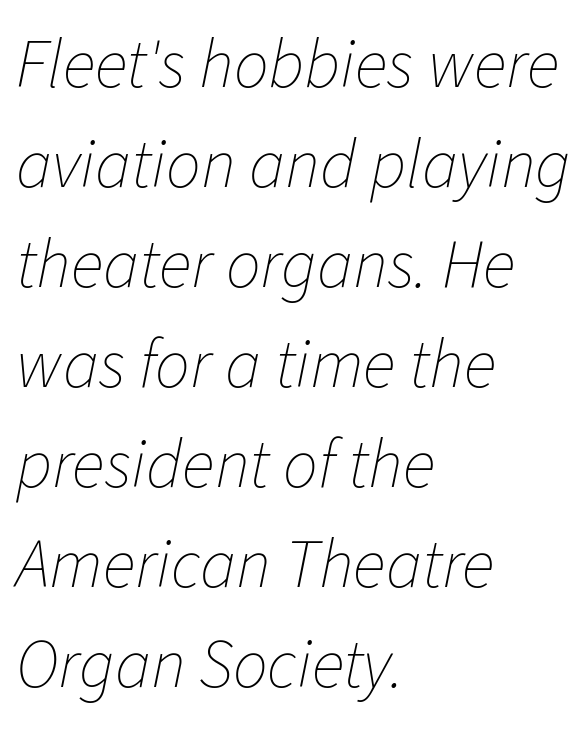
{"italic": "yes", "lean": "right", "slant_degrees": 11, "bold": "no", "weight": "thin", "width": "normal", "stroke_contrast": "low", "x_height": "medium", "monospaced": "no", "underline": "no", "align": "left", "line_spacing": "normal", "line_spacing_ratio": 1.45, "letter_spacing": "normal", "letter_spacing_em": 0.0, "glyph_px": 69}
